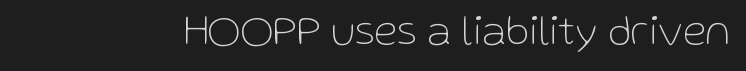
Q: Is the text bold? A: No.
Q: Is the text italic (slanted)? A: No, it is upright.
Q: Is the typeface a serif or a sans-serif typeface? A: Sans-serif.
Q: Is the text underlined? A: No.
Q: Is the spacing between letters normal or unusually wide? A: Normal.
Q: Width (condensed, normal, or wide)? A: Normal.
Q: Stroke contrast? A: Low.
Q: x-height? A: Medium.
Q: Monospaced? A: No.
